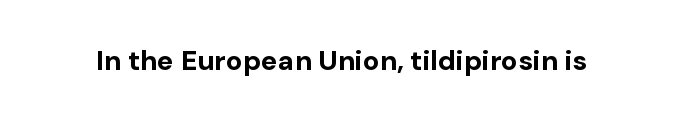
The image shows 28 px bold sans-serif type, upright; set normal letter spacing, not underlined; low stroke contrast and a medium x-height.
